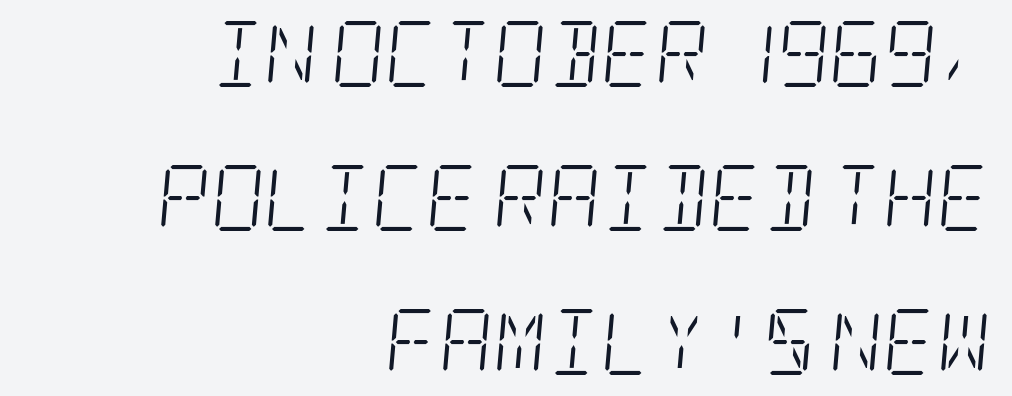
Leading is clearly above the norm, producing a sparse column. Does the lettering tilt? It does — this is italic. Observe the ordinary spacing: letters are neighbours, not strangers. The lines in this sample share a right terminus and differ only in where they begin.
